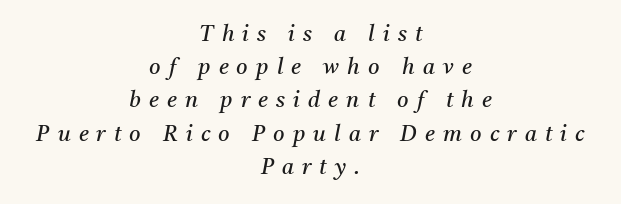
The image shows 22 px text type, italic (leaning right); set centered, normal line spacing (1.51x), unusually wide letter spacing (+0.37 em), not underlined.
